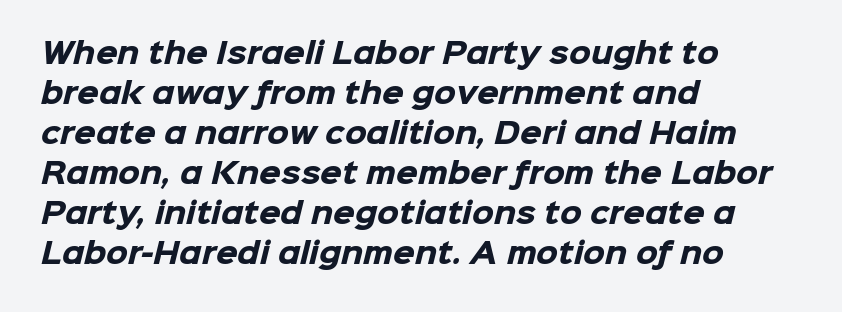
Q: Is the text bold? A: Yes.
Q: Is the typeface a serif or a sans-serif typeface? A: Sans-serif.
Q: Is the text underlined? A: No.
Q: How is the paragraph aligned? A: Left-aligned.
Q: Is the spacing between letters normal or unusually wide? A: Normal.
Q: Is the spacing between lines tight, normal or loose? A: Normal.
Q: Width (condensed, normal, or wide)? A: Normal.
Q: Stroke contrast? A: Low.
Q: x-height? A: Medium.
Q: Monospaced? A: No.
